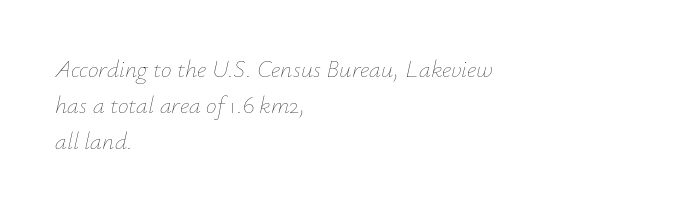
Q: Is the text bold? A: No.
Q: Is the text italic (slanted)? A: Yes, it leans right by about 12 degrees.
Q: Is the text underlined? A: No.
Q: How is the paragraph aligned? A: Left-aligned.
Q: Is the spacing between letters normal or unusually wide? A: Normal.
Q: Is the spacing between lines tight, normal or loose? A: Normal.
